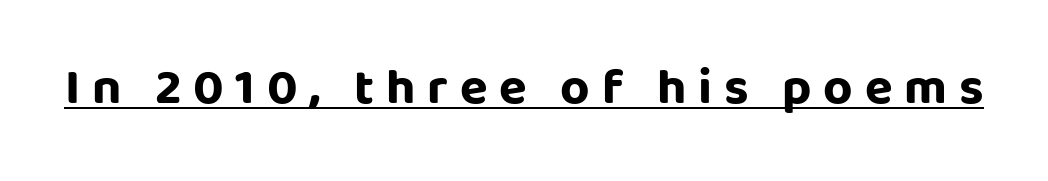
{"serif": "no", "italic": "no", "bold": "yes", "weight": "bold", "width": "normal", "stroke_contrast": "low", "x_height": "large", "monospaced": "no", "underline": "yes", "letter_spacing": "wide", "letter_spacing_em": 0.23, "glyph_px": 51}
